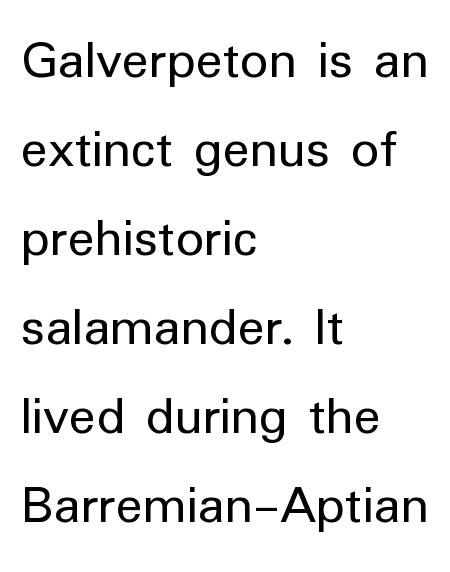
{"serif": "no", "italic": "no", "bold": "no", "weight": "regular", "width": "normal", "stroke_contrast": "low", "x_height": "medium", "monospaced": "no", "underline": "no", "align": "left", "line_spacing": "normal", "line_spacing_ratio": 1.59, "letter_spacing": "normal", "letter_spacing_em": 0.0, "glyph_px": 56}
